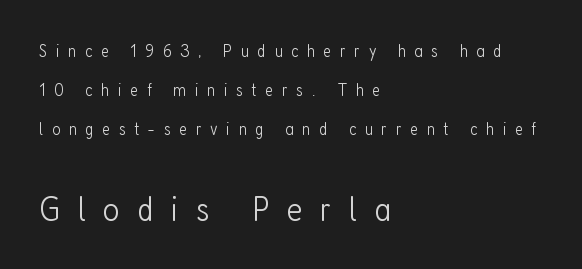
The image shows 36 px light, condensed sans-serif type, upright; set left-aligned, loose line spacing (2.17x), unusually wide letter spacing (+0.48 em), not underlined; the second (bottom) block is 2.0x larger; low stroke contrast and a medium x-height.
